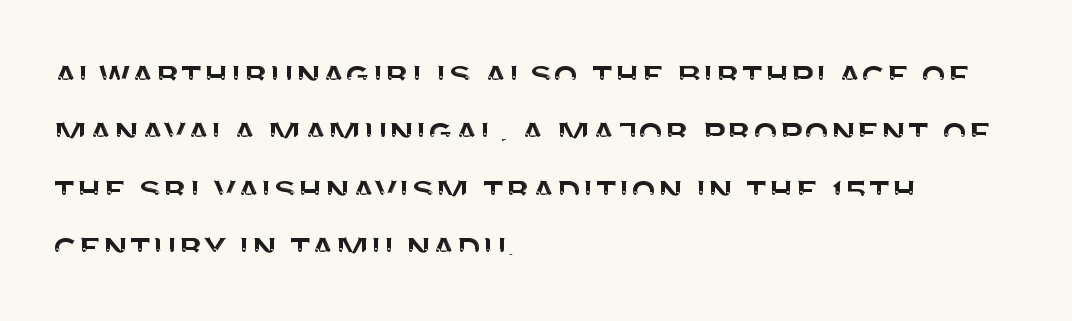
Q: Is the text italic (slanted)? A: No, it is upright.
Q: Is the typeface a serif or a sans-serif typeface? A: Sans-serif.
Q: Is the text underlined? A: No.
Q: How is the paragraph aligned? A: Left-aligned.
Q: Is the spacing between letters normal or unusually wide? A: Normal.
Q: Is the spacing between lines tight, normal or loose? A: Normal.
Q: Width (condensed, normal, or wide)? A: Normal.
Q: Stroke contrast? A: Medium.
Q: x-height? A: Large.
Q: Monospaced? A: No.
